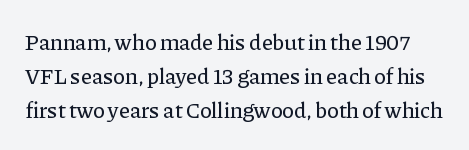
Q: Is the text italic (slanted)? A: No, it is upright.
Q: Is the text underlined? A: No.
Q: Is the spacing between letters normal or unusually wide? A: Normal.
Q: Is the spacing between lines tight, normal or loose? A: Normal.
